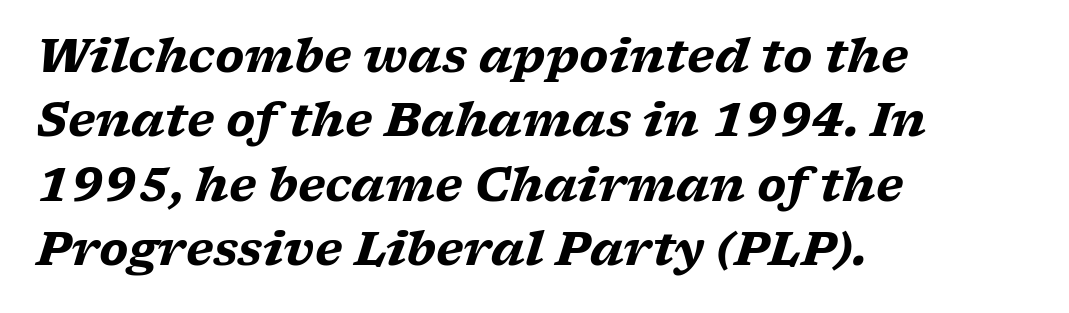
Q: Is the text bold? A: Yes.
Q: Is the text italic (slanted)? A: Yes, it leans right by about 17 degrees.
Q: Is the typeface a serif or a sans-serif typeface? A: Serif.
Q: Is the text underlined? A: No.
Q: How is the paragraph aligned? A: Left-aligned.
Q: Is the spacing between letters normal or unusually wide? A: Normal.
Q: Is the spacing between lines tight, normal or loose? A: Normal.
Q: Width (condensed, normal, or wide)? A: Wide.
Q: Stroke contrast? A: Low.
Q: x-height? A: Medium.
Q: Monospaced? A: No.
